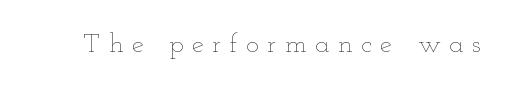
{"italic": "no", "bold": "no", "underline": "no", "letter_spacing": "wide", "letter_spacing_em": 0.32, "glyph_px": 27}
